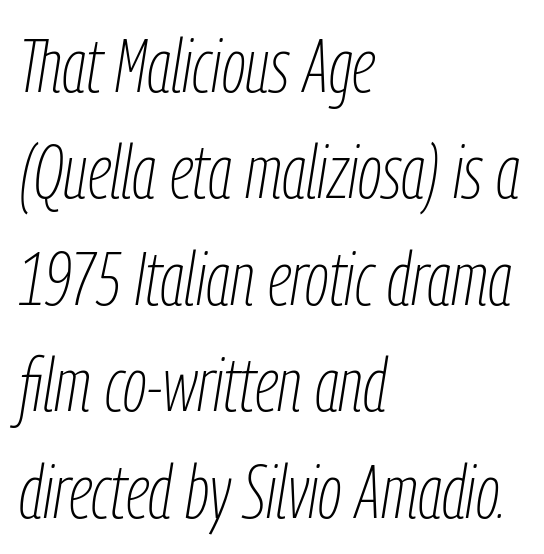
The image shows 75 px thin, condensed type, italic (leaning right); set left-aligned, normal line spacing (1.42x), normal letter spacing, not underlined; low stroke contrast and a medium x-height.
